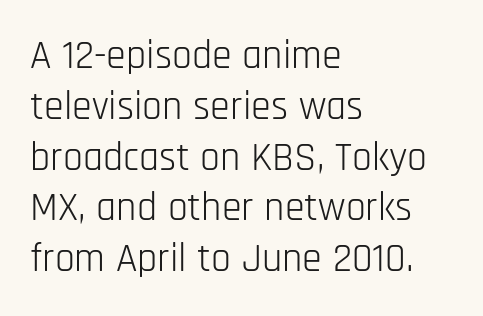
Look at the tracking — it's just the regular setting, nothing added. Short and long lines alike share a common starting point at left. The line-height multiplier appears to be the usual default. The rendering uses natural spacing where letterforms have individual widths. Each stroke keeps to a modest, everyday thickness or less. Check under the words: just untouched page.
